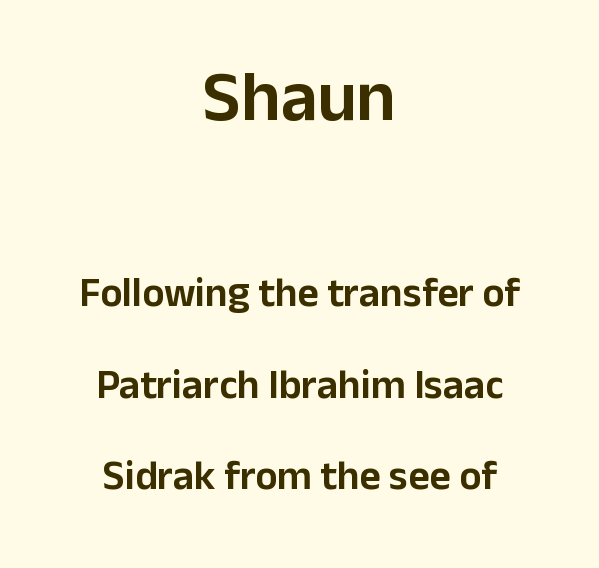
{"serif": "no", "italic": "no", "width": "normal", "stroke_contrast": "low", "x_height": "medium", "monospaced": "no", "underline": "no", "align": "center", "line_spacing": "loose", "line_spacing_ratio": 2.23, "letter_spacing": "normal", "letter_spacing_em": 0.0, "larger_block": "first", "size_ratio": 1.73, "glyph_px": 71}
